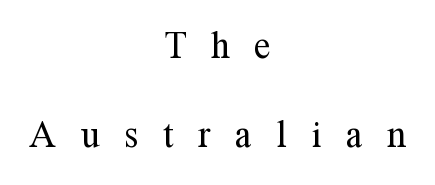
{"serif": "yes", "italic": "no", "bold": "no", "weight": "light", "width": "condensed", "stroke_contrast": "medium", "x_height": "medium", "monospaced": "no", "underline": "no", "align": "center", "line_spacing_ratio": 1.82, "letter_spacing": "wide", "letter_spacing_em": 0.5, "glyph_px": 49}
